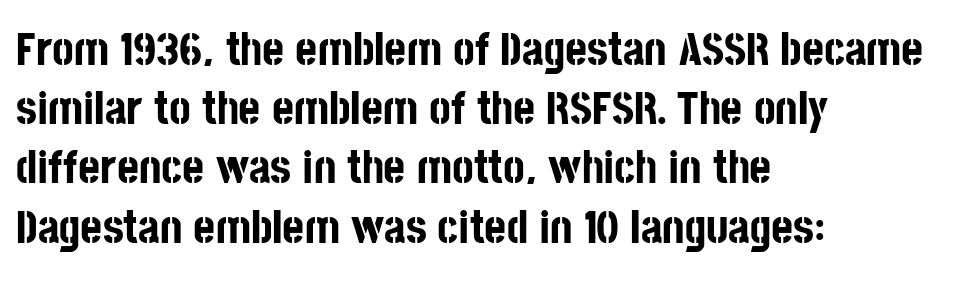
Q: Is the text bold? A: Yes.
Q: Is the text italic (slanted)? A: No, it is upright.
Q: Is the typeface a serif or a sans-serif typeface? A: Sans-serif.
Q: Is the text underlined? A: No.
Q: How is the paragraph aligned? A: Left-aligned.
Q: Is the spacing between letters normal or unusually wide? A: Normal.
Q: Is the spacing between lines tight, normal or loose? A: Normal.
Q: Width (condensed, normal, or wide)? A: Condensed.
Q: Stroke contrast? A: Low.
Q: x-height? A: Large.
Q: Monospaced? A: No.
